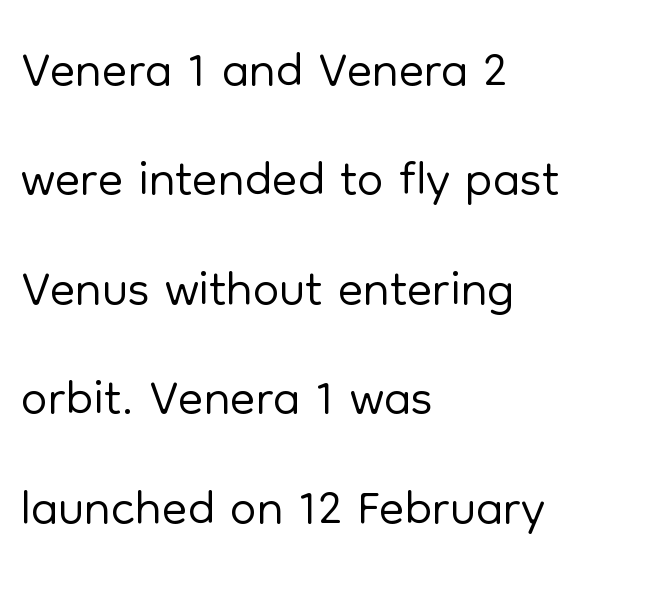
The image shows 75 px light sans-serif type, upright; set left-aligned, normal line spacing (1.46x), normal letter spacing, not underlined; low stroke contrast and a medium x-height.
